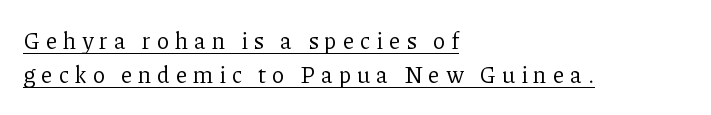
The image shows 23 px text type, upright; set left-aligned, normal line spacing (1.5x), unusually wide letter spacing (+0.25 em), underlined.
